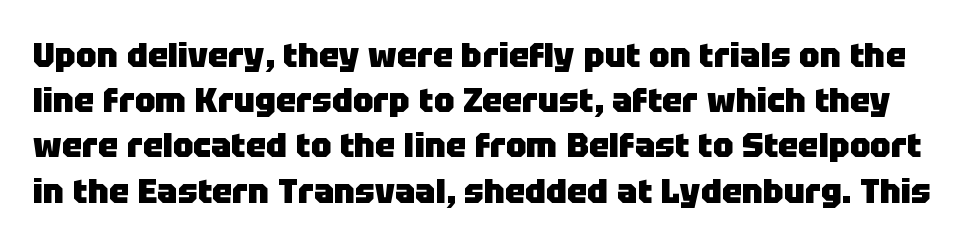
{"serif": "no", "italic": "no", "bold": "yes", "weight": "heavy", "width": "normal", "stroke_contrast": "low", "x_height": "large", "monospaced": "no", "underline": "no", "line_spacing": "normal", "line_spacing_ratio": 1.33, "letter_spacing": "normal", "letter_spacing_em": 0.0, "glyph_px": 34}
